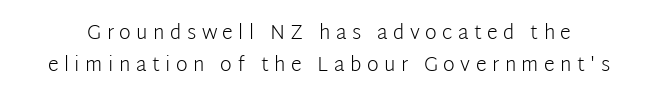
{"italic": "no", "bold": "no", "underline": "no", "line_spacing": "normal", "line_spacing_ratio": 1.58, "letter_spacing": "wide", "letter_spacing_em": 0.27, "glyph_px": 20}
